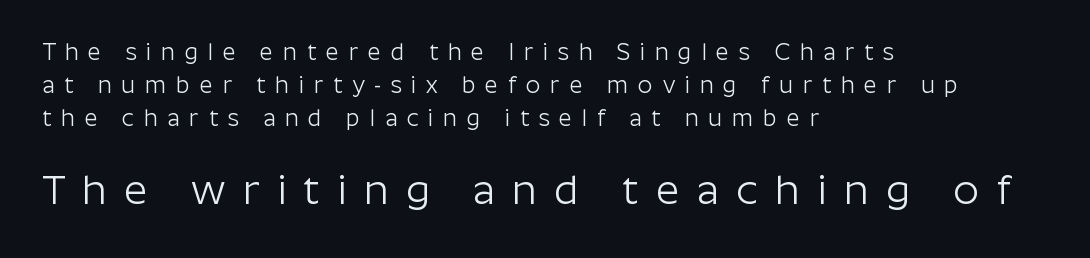
{"serif": "no", "italic": "no", "bold": "no", "weight": "light", "width": "normal", "stroke_contrast": "low", "x_height": "medium", "monospaced": "no", "underline": "no", "align": "left", "line_spacing": "normal", "line_spacing_ratio": 1.43, "letter_spacing": "wide", "letter_spacing_em": 0.42, "larger_block": "second", "size_ratio": 1.78, "glyph_px": 41}
